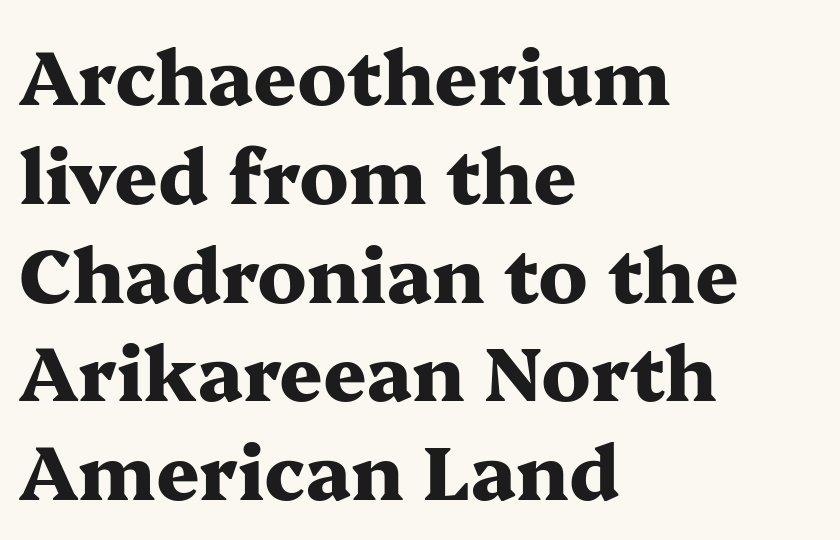
The image shows 76 px heavy, wide serif type, upright; set left-aligned, normal line spacing (1.3x), normal letter spacing, not underlined; medium stroke contrast and a medium x-height.
